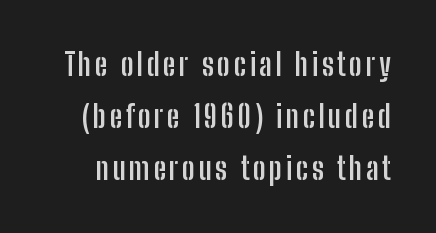
{"serif": "no", "italic": "no", "bold": "yes", "weight": "semibold", "width": "condensed", "stroke_contrast": "low", "x_height": "medium", "monospaced": "no", "underline": "no", "line_spacing": "normal", "line_spacing_ratio": 1.68, "glyph_px": 31}
